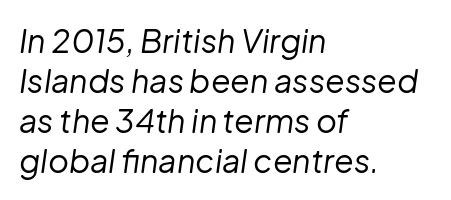
Q: Is the text bold? A: No.
Q: Is the text italic (slanted)? A: Yes, it leans right by about 8 degrees.
Q: Is the text underlined? A: No.
Q: How is the paragraph aligned? A: Left-aligned.
Q: Is the spacing between letters normal or unusually wide? A: Normal.
Q: Is the spacing between lines tight, normal or loose? A: Normal.
Q: Width (condensed, normal, or wide)? A: Normal.
Q: Stroke contrast? A: Low.
Q: x-height? A: Medium.
Q: Monospaced? A: No.
